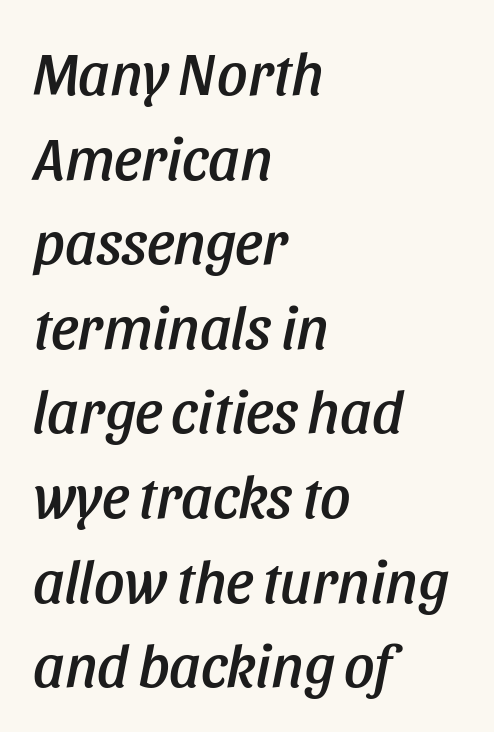
Q: Is the text italic (slanted)? A: Yes, it leans right by about 11 degrees.
Q: Is the text underlined? A: No.
Q: How is the paragraph aligned? A: Left-aligned.
Q: Is the spacing between letters normal or unusually wide? A: Normal.
Q: Is the spacing between lines tight, normal or loose? A: Normal.
Q: Width (condensed, normal, or wide)? A: Condensed.
Q: Stroke contrast? A: Low.
Q: x-height? A: Large.
Q: Monospaced? A: No.
